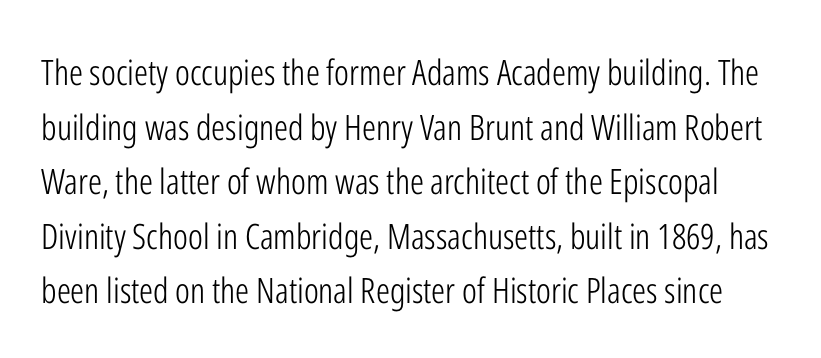
The passage shown is typed in a proportional face where columns would drift. Short note: letters normally spaced. The strokes carry an ordinary text weight at most. The designer went with a sans here, leaving each stem footless. Every character sits straight up, as roman type does.
